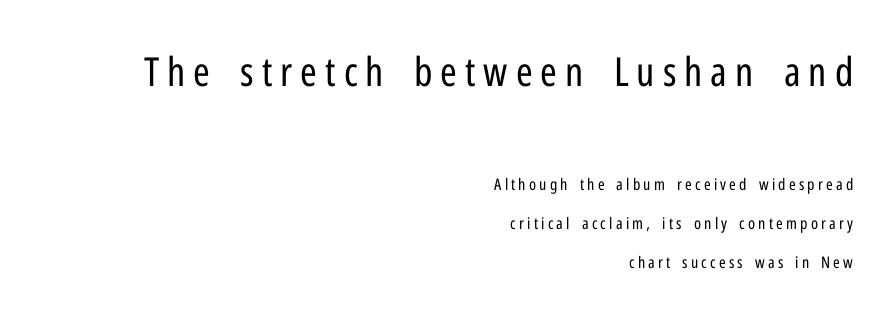
The image shows 40 px regular-weight, condensed sans-serif type, upright; set right-aligned, loose line spacing (2.43x), unusually wide letter spacing (+0.2 em), not underlined; the first (top) block is 2.5x larger; low stroke contrast and a medium x-height.
